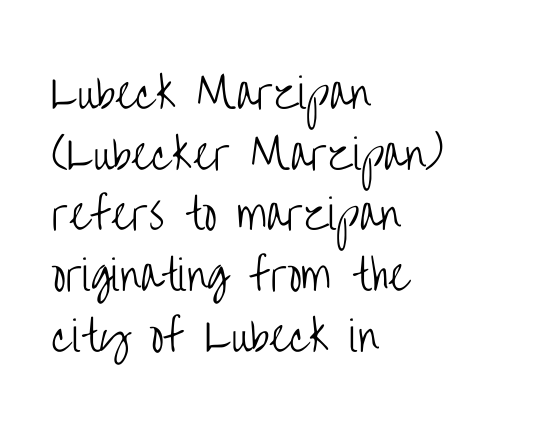
The image shows 41 px light, condensed sans-serif type, upright; set left-aligned, normal line spacing (1.48x), normal letter spacing, not underlined; low stroke contrast and a large x-height.
